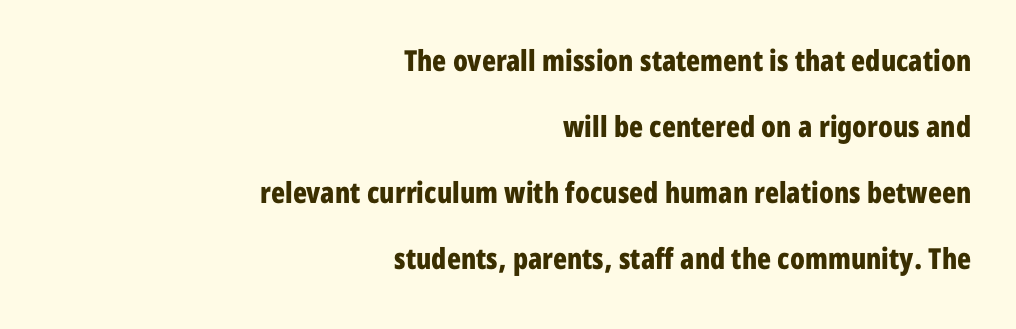
The image shows 29 px bold, condensed sans-serif type, upright; set right-aligned, loose line spacing (2.28x), normal letter spacing, not underlined; low stroke contrast and a medium x-height.
